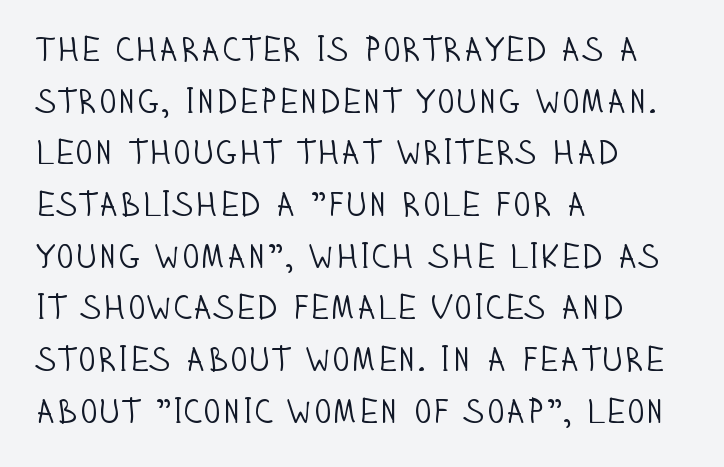
{"serif": "no", "italic": "no", "bold": "no", "weight": "light", "width": "condensed", "stroke_contrast": "low", "x_height": "large", "monospaced": "no", "underline": "no", "align": "left", "line_spacing": "normal", "line_spacing_ratio": 1.52, "letter_spacing": "normal", "letter_spacing_em": 0.0, "glyph_px": 34}
